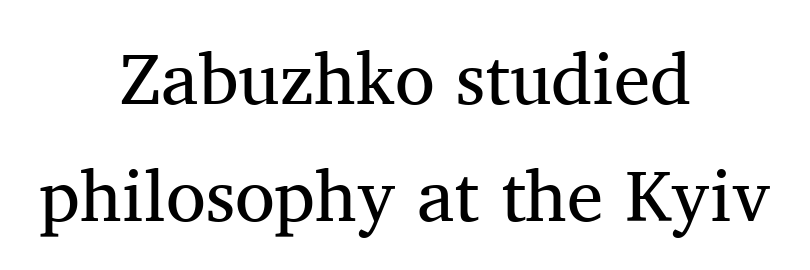
The image shows 73 px regular-weight serif type, upright; set centered, normal line spacing (1.6x), normal letter spacing, not underlined; medium stroke contrast and a medium x-height.
